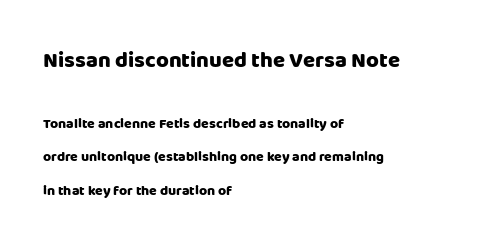
Spacing between characters is what you'd get straight out of the box. Reading top to bottom, the characters get smaller at the block break. Ascenders rise straight up at ninety degrees. Pretty heavy lettering here — definitely bold.
